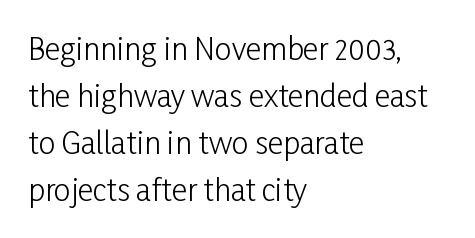
Q: Is the text bold? A: No.
Q: Is the text italic (slanted)? A: No, it is upright.
Q: Is the typeface a serif or a sans-serif typeface? A: Sans-serif.
Q: Is the text underlined? A: No.
Q: How is the paragraph aligned? A: Left-aligned.
Q: Is the spacing between letters normal or unusually wide? A: Normal.
Q: Is the spacing between lines tight, normal or loose? A: Normal.
Q: Width (condensed, normal, or wide)? A: Condensed.
Q: Stroke contrast? A: Low.
Q: x-height? A: Medium.
Q: Monospaced? A: No.
